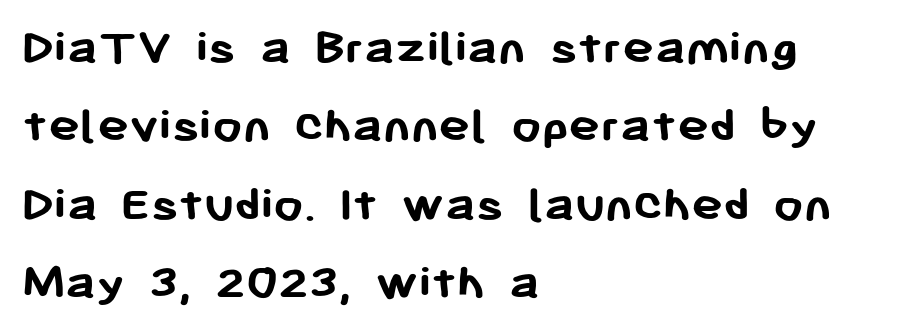
Caption: bold face, heavy strokes. What stands out about the letter spacing? Nothing — it is the standard amount. The lines are quadded left. Ordinary non-slanted type is in use.
